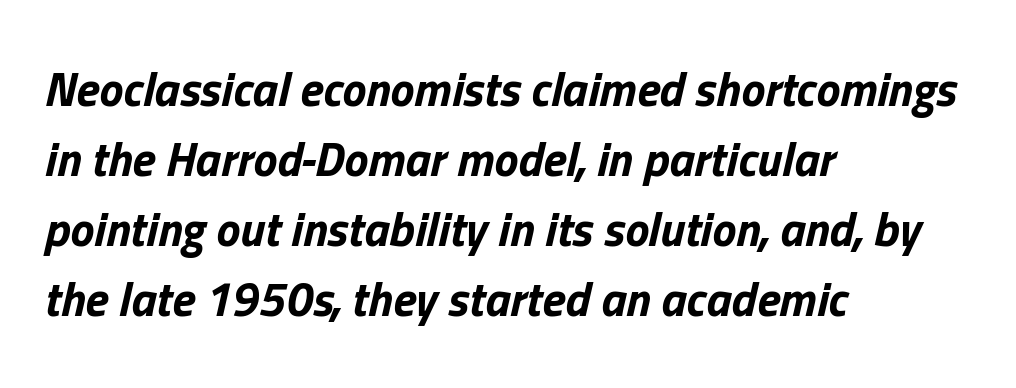
The gaps between neighbouring characters are ordinary and unremarkable. This sample is left-justified, so line endings fall wherever the words run out. Successive baselines arrive at the customary interval. The axis of the letterforms is tilted away from vertical. Think of a printed novel: that variable character pitch is what you see here.
